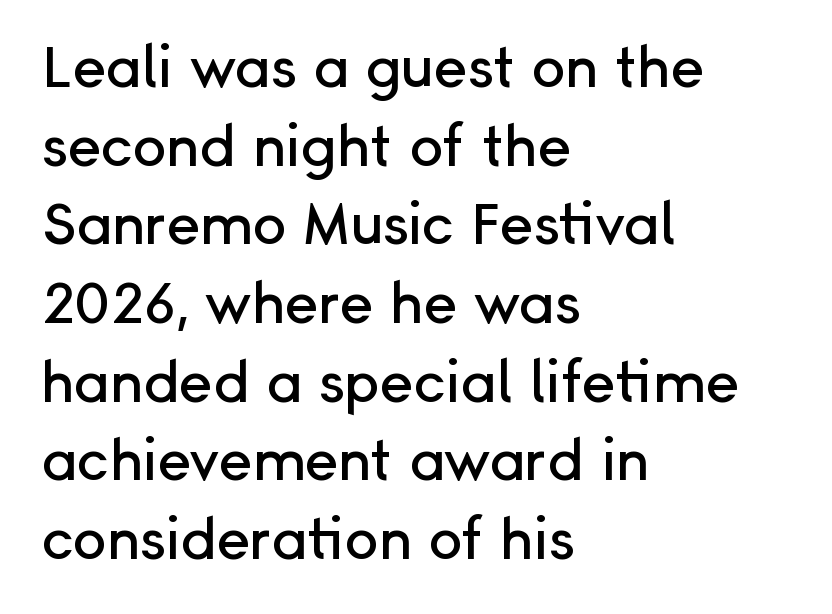
{"serif": "no", "italic": "no", "width": "normal", "stroke_contrast": "low", "x_height": "medium", "monospaced": "no", "underline": "no", "align": "left", "line_spacing": "normal", "line_spacing_ratio": 1.38, "letter_spacing": "normal", "letter_spacing_em": 0.0, "glyph_px": 57}
